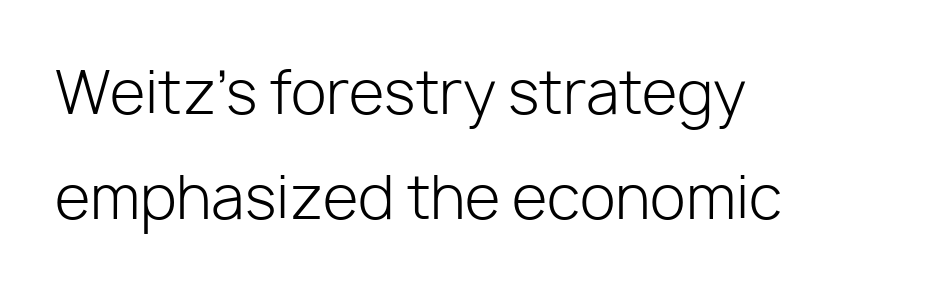
{"serif": "no", "italic": "no", "bold": "no", "weight": "light", "width": "normal", "stroke_contrast": "low", "x_height": "medium", "monospaced": "no", "underline": "no", "align": "left", "line_spacing_ratio": 1.81, "letter_spacing": "normal", "letter_spacing_em": 0.0, "glyph_px": 58}
